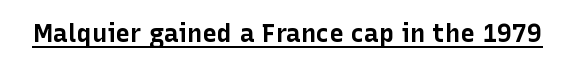
Q: Is the text bold? A: Yes.
Q: Is the text italic (slanted)? A: No, it is upright.
Q: Is the text underlined? A: Yes.
Q: Is the spacing between letters normal or unusually wide? A: Normal.
